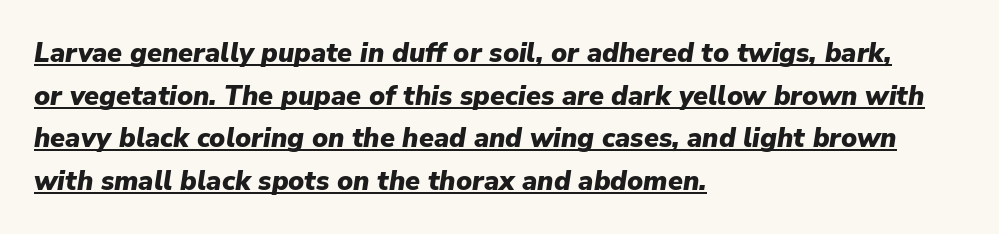
{"italic": "yes", "lean": "right", "slant_degrees": 9, "bold": "yes", "underline": "yes", "align": "left", "line_spacing": "normal", "line_spacing_ratio": 1.58, "letter_spacing": "normal", "letter_spacing_em": 0.0, "glyph_px": 27}
